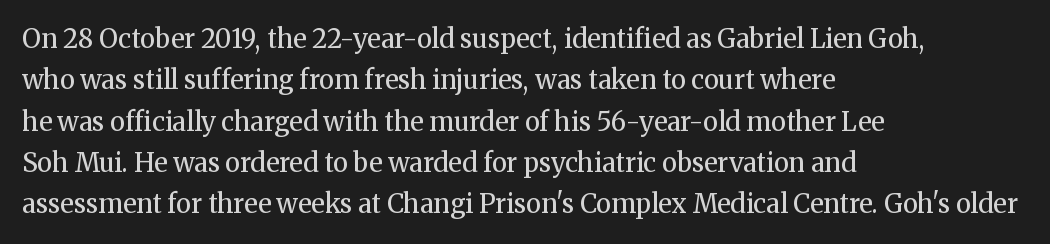
The image shows 26 px text type, upright; set left-aligned, normal line spacing (1.59x), normal letter spacing, not underlined.
